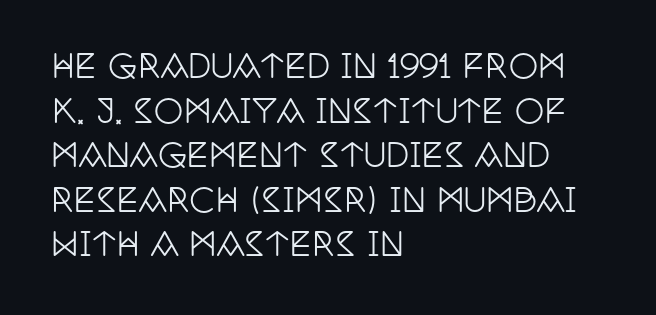
{"serif": "yes", "italic": "no", "width": "condensed", "stroke_contrast": "low", "x_height": "large", "monospaced": "no", "underline": "no", "align": "left", "line_spacing": "normal", "line_spacing_ratio": 1.35, "letter_spacing": "normal", "letter_spacing_em": 0.0, "glyph_px": 33}
